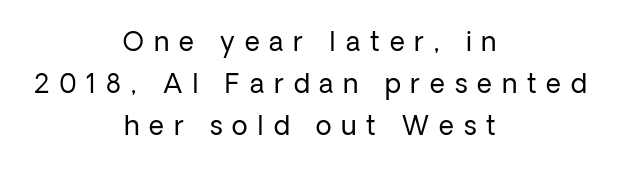
Q: Is the text bold? A: No.
Q: Is the text italic (slanted)? A: No, it is upright.
Q: Is the text underlined? A: No.
Q: How is the paragraph aligned? A: Centered.
Q: Is the spacing between letters normal or unusually wide? A: Unusually wide.
Q: Is the spacing between lines tight, normal or loose? A: Normal.
